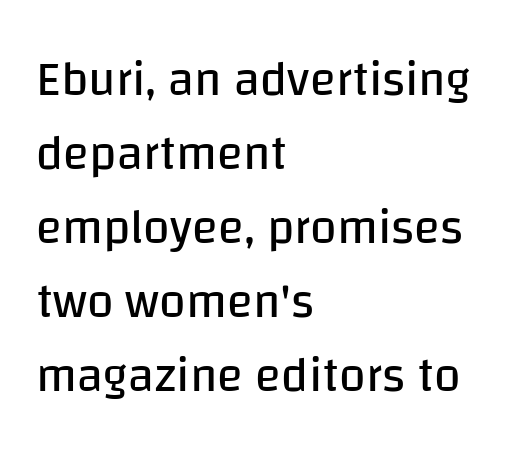
A quiet, ordinary-to-light weight characterises the typeface. The text block is weighted toward the left margin, trailing off unevenly rightward. The font's upright variant was chosen for this text. Note: no serifs on the glyphs. Reading down the column, the eye jumps a familiar distance to each next line.
